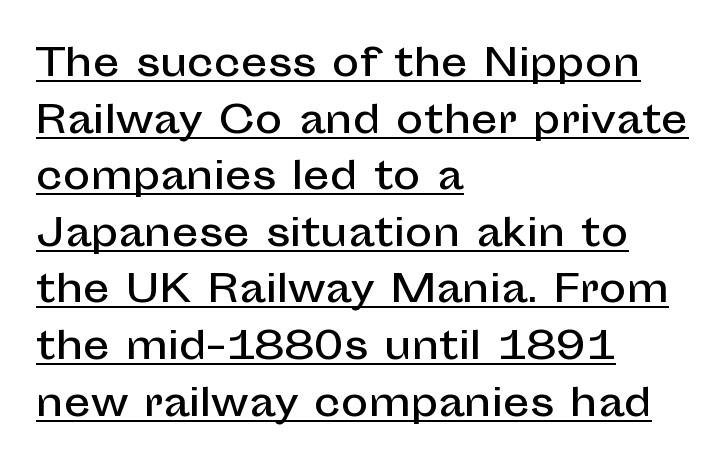
Q: Is the text italic (slanted)? A: No, it is upright.
Q: Is the typeface a serif or a sans-serif typeface? A: Sans-serif.
Q: Is the text underlined? A: Yes.
Q: How is the paragraph aligned? A: Left-aligned.
Q: Is the spacing between letters normal or unusually wide? A: Normal.
Q: Is the spacing between lines tight, normal or loose? A: Normal.
Q: Width (condensed, normal, or wide)? A: Normal.
Q: Stroke contrast? A: Low.
Q: x-height? A: Medium.
Q: Monospaced? A: No.
